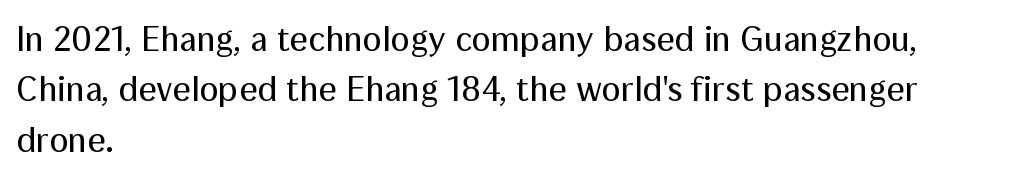
{"serif": "no", "italic": "no", "bold": "no", "weight": "regular", "width": "normal", "stroke_contrast": "medium", "x_height": "medium", "monospaced": "no", "underline": "no", "align": "left", "line_spacing": "normal", "line_spacing_ratio": 1.4, "letter_spacing": "normal", "letter_spacing_em": 0.0, "glyph_px": 36}
